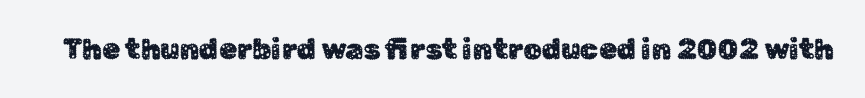
The image shows 29 px sans-serif type, upright; set normal letter spacing, not underlined; low stroke contrast and a medium x-height.
